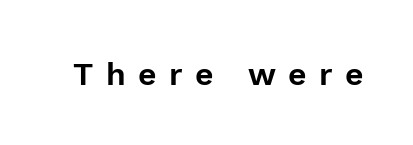
The image shows 32 px sans-serif type, upright; set unusually wide letter spacing (+0.39 em), not underlined; a medium x-height.
